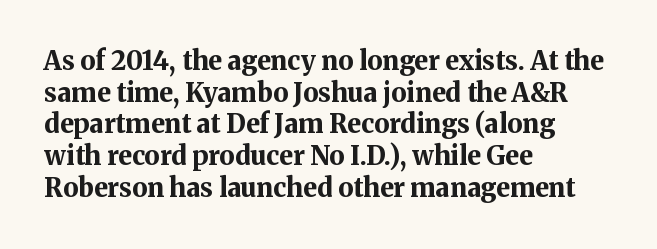
I'd describe the lettering as bold — thick and assertive. Words appear dense and cohesive because spacing is normal. Reading down the block, your eye returns to a fixed left position each line. The lettering holds an erect, upright posture throughout. Descender tails drop into unmarked territory.
